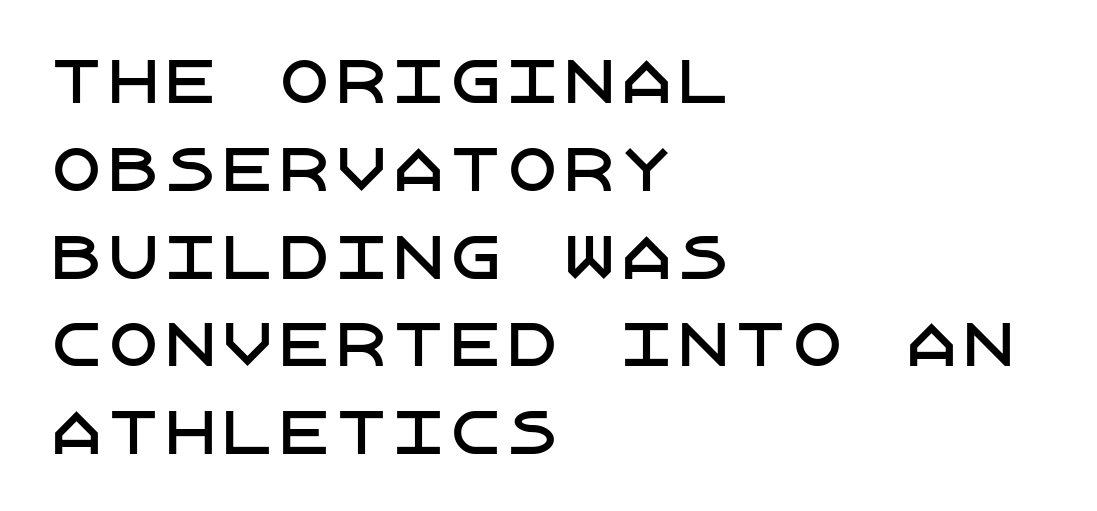
Q: Is the text italic (slanted)? A: No, it is upright.
Q: Is the typeface a serif or a sans-serif typeface? A: Sans-serif.
Q: Is the text underlined? A: No.
Q: How is the paragraph aligned? A: Left-aligned.
Q: Is the spacing between letters normal or unusually wide? A: Normal.
Q: Is the spacing between lines tight, normal or loose? A: Normal.
Q: Width (condensed, normal, or wide)? A: Normal.
Q: Stroke contrast? A: Low.
Q: x-height? A: Large.
